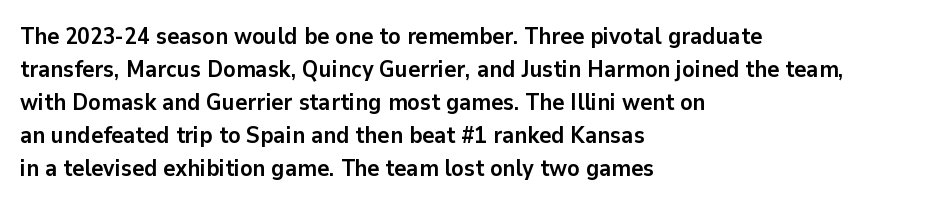
The image shows 23 px bold type, upright; set left-aligned, normal line spacing (1.43x), normal letter spacing, not underlined.
